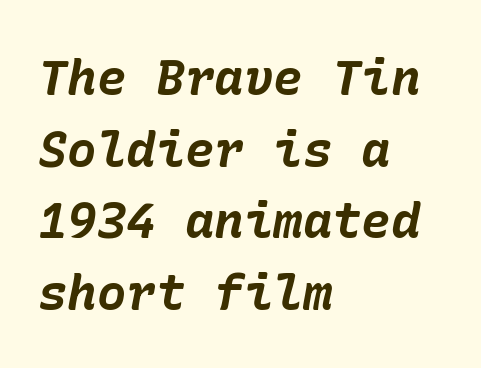
{"italic": "yes", "lean": "right", "slant_degrees": 10, "bold": "yes", "weight": "bold", "width": "normal", "stroke_contrast": "low", "x_height": "medium", "underline": "no", "align": "left", "line_spacing": "normal", "line_spacing_ratio": 1.46, "letter_spacing": "normal", "letter_spacing_em": 0.0, "glyph_px": 49}
